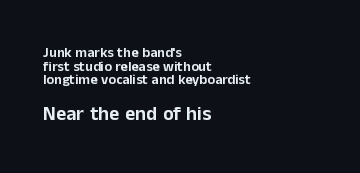
{"italic": "no", "underline": "no", "align": "left", "line_spacing": "tight", "line_spacing_ratio": 0.98, "letter_spacing": "normal", "letter_spacing_em": 0.0, "larger_block": "second", "size_ratio": 1.43, "glyph_px": 20}
